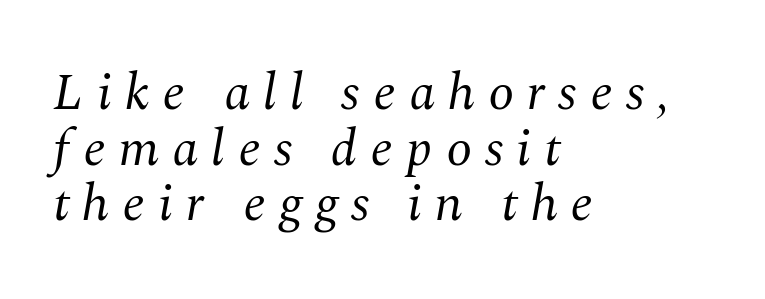
Tracking here is generous; glyphs stand well apart from one another. This sample uses an oblique cut, with every glyph tilted off the vertical. Quick note: interline space is minimal. The weight would be labelled regular, book, light, or lighter still.
